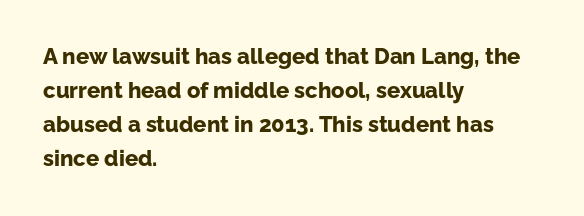
{"italic": "no", "bold": "yes", "underline": "no", "align": "left", "line_spacing": "normal", "line_spacing_ratio": 1.55, "letter_spacing": "normal", "letter_spacing_em": 0.0, "glyph_px": 22}
